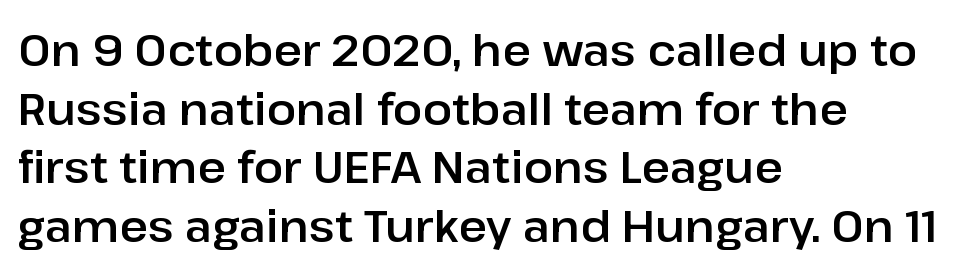
{"serif": "no", "italic": "no", "width": "normal", "stroke_contrast": "low", "x_height": "medium", "monospaced": "no", "underline": "no", "align": "left", "line_spacing": "normal", "line_spacing_ratio": 1.33, "letter_spacing": "normal", "letter_spacing_em": 0.0, "glyph_px": 44}
